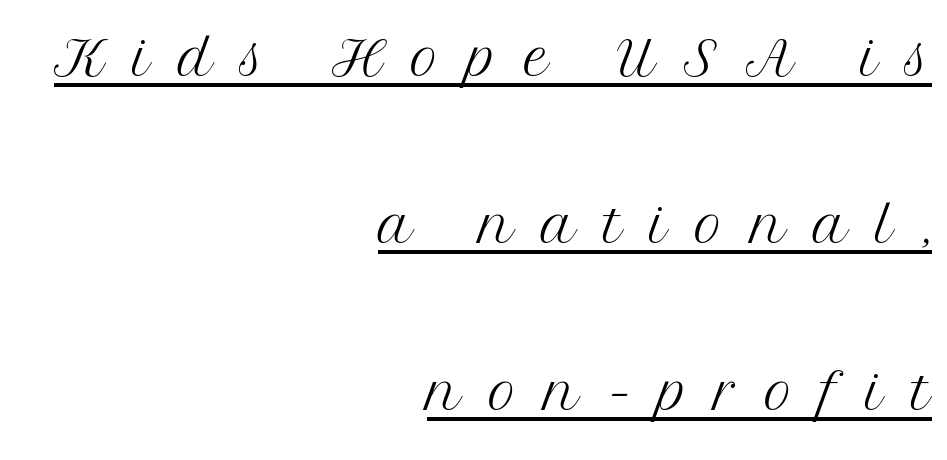
The image shows 77 px light serif type; set right-aligned, loose line spacing (2.17x), unusually wide letter spacing (+0.36 em), underlined; medium stroke contrast and a medium x-height.
